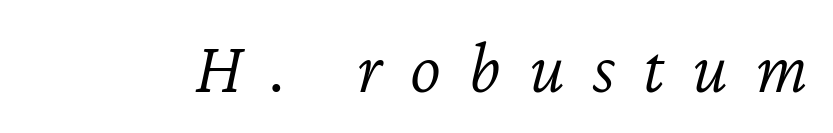
{"italic": "yes", "lean": "right", "slant_degrees": 12, "bold": "no", "weight": "light", "width": "normal", "stroke_contrast": "low", "x_height": "medium", "monospaced": "no", "underline": "no", "letter_spacing": "wide", "letter_spacing_em": 0.38, "glyph_px": 74}
